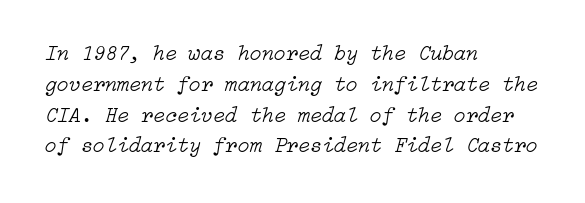
The image shows 22 px text type, italic (leaning right); set left-aligned, normal line spacing (1.4x), normal letter spacing, not underlined.
